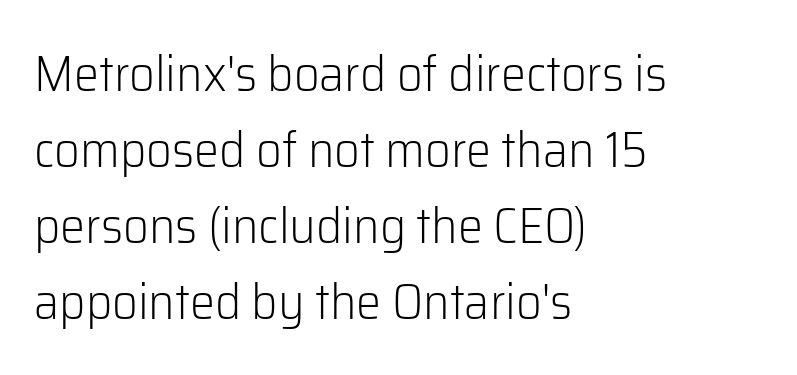
The image shows 50 px light sans-serif type, upright; set left-aligned, normal line spacing (1.52x), normal letter spacing, not underlined; low stroke contrast and a medium x-height.
